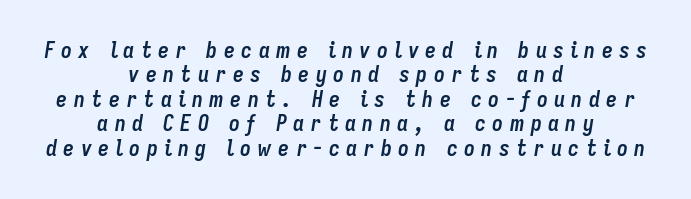
Q: Is the text bold? A: Yes.
Q: Is the text italic (slanted)? A: Yes, it leans right by about 9 degrees.
Q: Is the text underlined? A: No.
Q: How is the paragraph aligned? A: Centered.
Q: Is the spacing between letters normal or unusually wide? A: Unusually wide.
Q: Is the spacing between lines tight, normal or loose? A: Tight.
